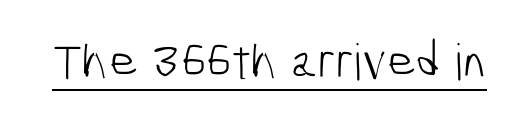
Q: Is the text bold? A: No.
Q: Is the typeface a serif or a sans-serif typeface? A: Sans-serif.
Q: Is the text underlined? A: Yes.
Q: Is the spacing between letters normal or unusually wide? A: Normal.
Q: Width (condensed, normal, or wide)? A: Condensed.
Q: Stroke contrast? A: Low.
Q: x-height? A: Medium.
Q: Monospaced? A: No.
